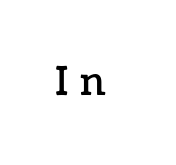
The image shows 39 px text type, upright; set unusually wide letter spacing (+0.29 em), not underlined; low stroke contrast and a medium x-height.
